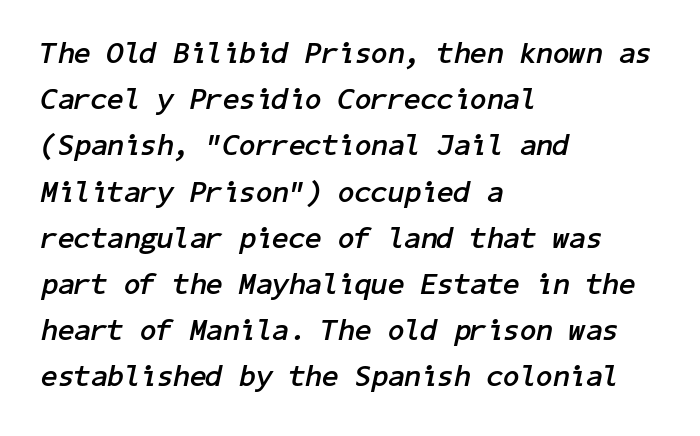
The image shows 30 px semibold type, italic (leaning right); set left-aligned, normal line spacing (1.54x), normal letter spacing, not underlined; low stroke contrast and a medium x-height.
